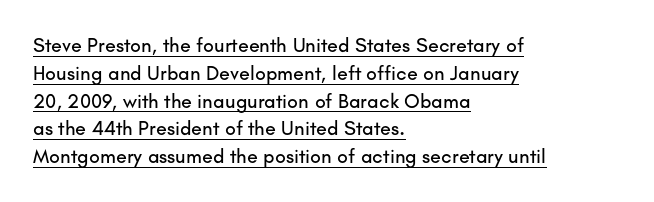
The image shows 20 px text type, upright; set left-aligned, normal line spacing (1.39x), normal letter spacing, underlined.
